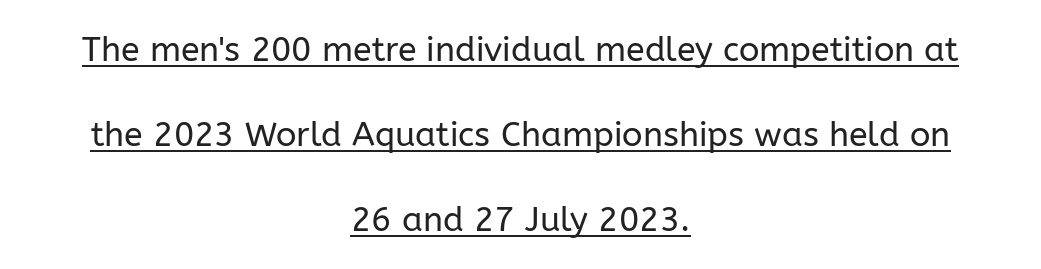
{"serif": "no", "italic": "no", "bold": "no", "weight": "regular", "width": "normal", "stroke_contrast": "low", "x_height": "medium", "monospaced": "no", "underline": "yes", "align": "center", "line_spacing": "loose", "line_spacing_ratio": 2.5, "letter_spacing": "normal", "letter_spacing_em": 0.0, "glyph_px": 34}
